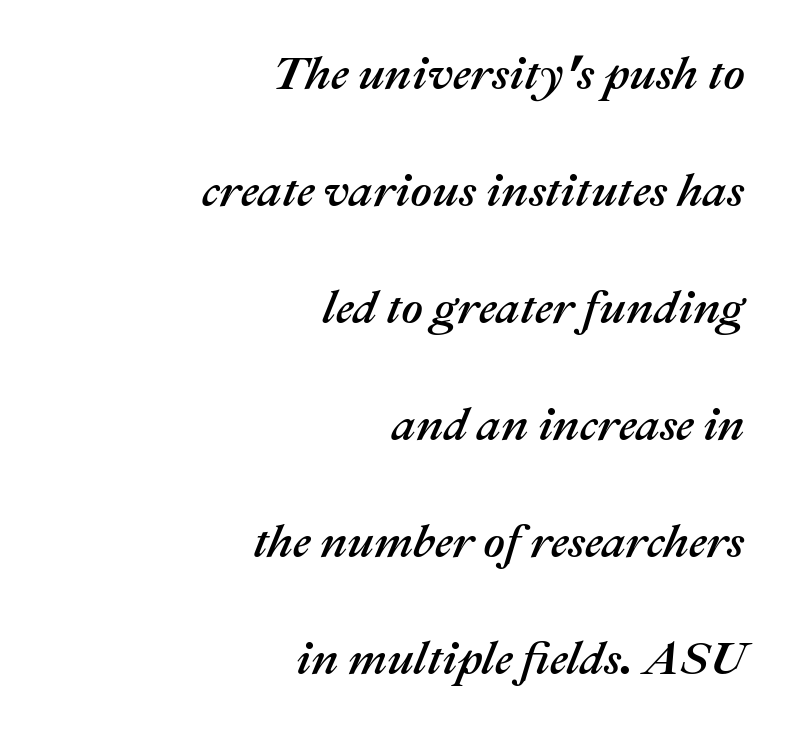
Look at the tracking — it's just the regular setting, nothing added. Students, observe: this is what heavily led, spacious text looks like. If you drew a line through each stem, it would be angled. Notice how the passage keeps a crisp vertical edge on the right only. Think of a printed novel: that variable character pitch is what you see here.
